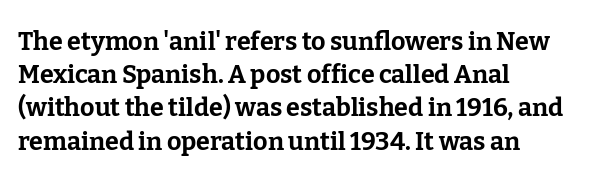
One-word summary of the alignment: left. Compared with an ordinary text face, these strokes are far heavier — a full bold. Interline gaps are of average width in this sample. Letter spacing: default. The baseline area is clear. The letters stand upright; this is a roman face.
